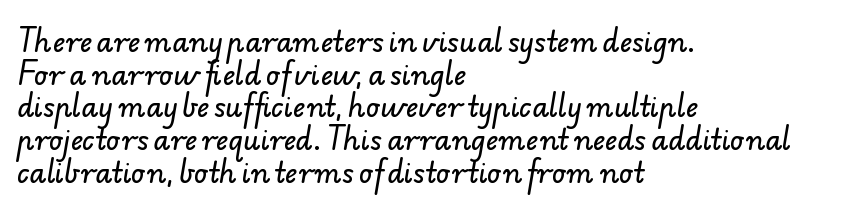
The zone under the glyphs is completely vacant. How are the letters spaced? Ordinarily, with no added tracking. Notice how the passage keeps a crisp vertical edge on the left only.
